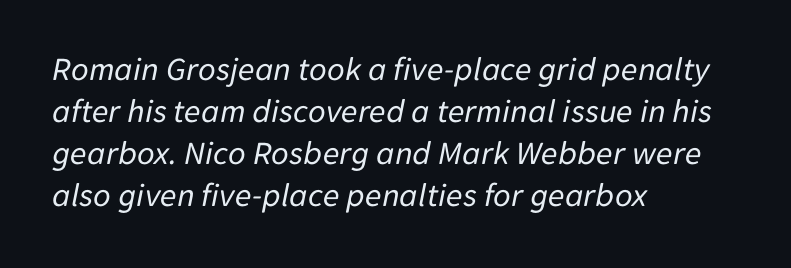
Q: Is the text bold? A: No.
Q: Is the text italic (slanted)? A: Yes, it leans right by about 11 degrees.
Q: Is the text underlined? A: No.
Q: How is the paragraph aligned? A: Left-aligned.
Q: Is the spacing between letters normal or unusually wide? A: Normal.
Q: Width (condensed, normal, or wide)? A: Normal.
Q: Stroke contrast? A: Low.
Q: x-height? A: Medium.
Q: Monospaced? A: No.
